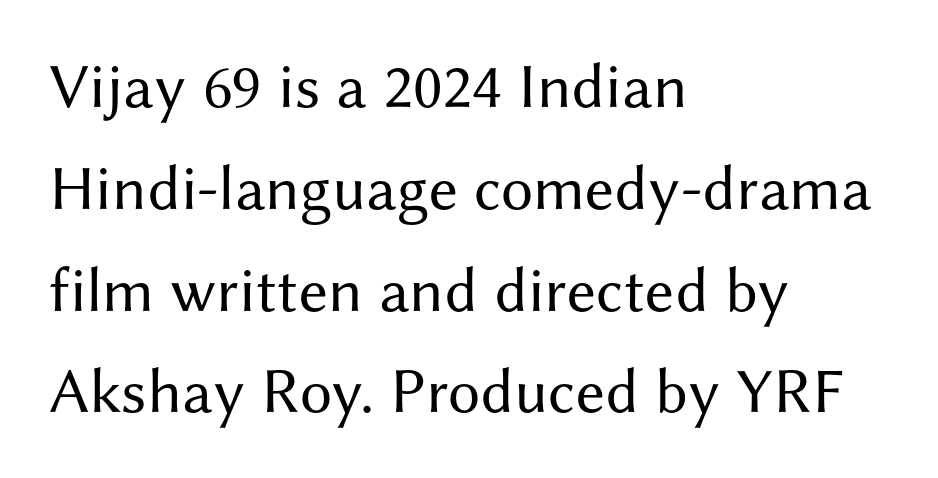
{"serif": "no", "italic": "no", "bold": "no", "weight": "regular", "width": "normal", "stroke_contrast": "medium", "x_height": "medium", "monospaced": "no", "underline": "no", "align": "left", "line_spacing": "normal", "line_spacing_ratio": 1.59, "letter_spacing": "normal", "letter_spacing_em": 0.0, "glyph_px": 64}
